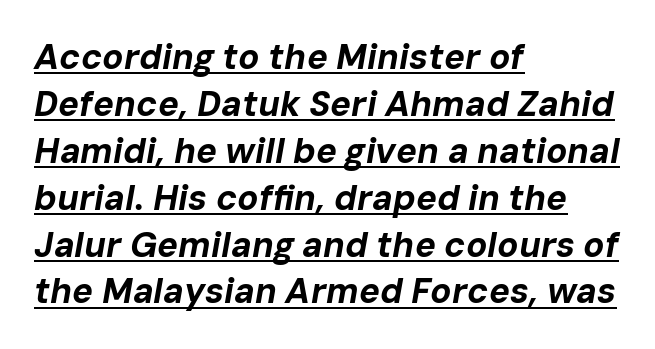
The image shows 35 px bold type, italic (leaning right); set left-aligned, normal line spacing (1.34x), normal letter spacing, underlined; low stroke contrast and a medium x-height.
